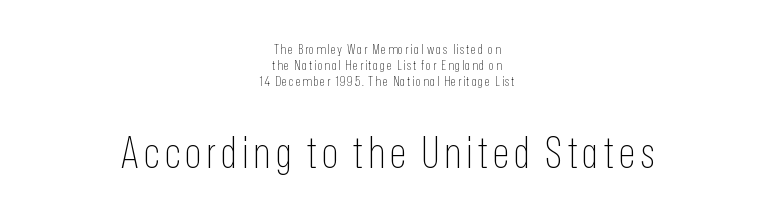
Q: Is the text bold? A: No.
Q: Is the text italic (slanted)? A: No, it is upright.
Q: Is the typeface a serif or a sans-serif typeface? A: Sans-serif.
Q: Is the text underlined? A: No.
Q: How is the paragraph aligned? A: Centered.
Q: Which block of text is set in a larger size, the first (top) or the second (bottom)? A: The second (bottom) one.
Q: Width (condensed, normal, or wide)? A: Condensed.
Q: Stroke contrast? A: Low.
Q: x-height? A: Medium.
Q: Monospaced? A: No.
